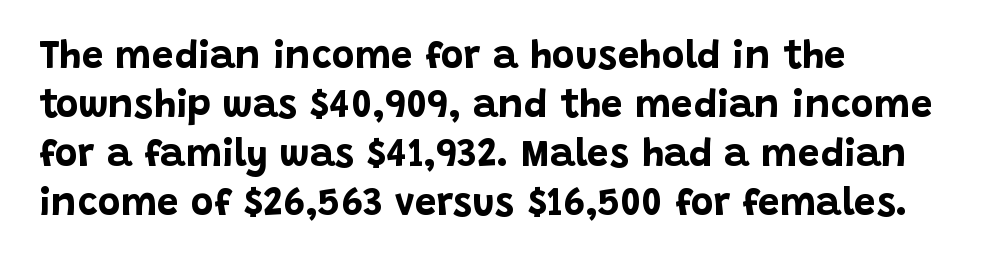
The image shows 39 px bold sans-serif type, upright; set left-aligned, normal line spacing (1.26x), normal letter spacing, not underlined; low stroke contrast and a large x-height.
